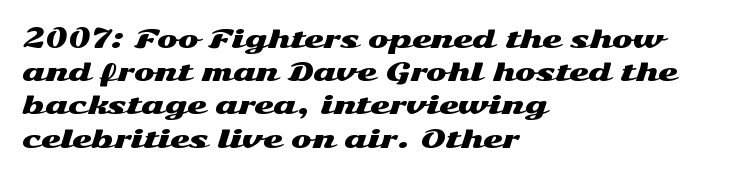
Students, observe: this is what conventionally led text looks like. Look at the tracking — it's just the regular setting, nothing added. The paragraph has a hard left edge and a soft right edge. Check under the words: just untouched page.
